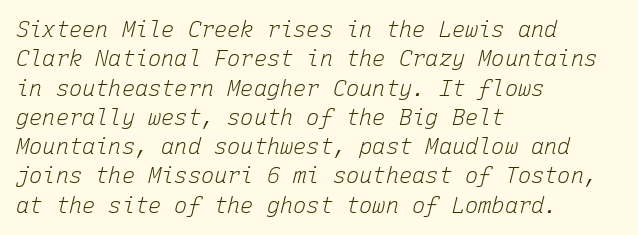
Q: Is the text bold? A: No.
Q: Is the text italic (slanted)? A: Yes, it leans right by about 15 degrees.
Q: Is the text underlined? A: No.
Q: How is the paragraph aligned? A: Left-aligned.
Q: Is the spacing between letters normal or unusually wide? A: Normal.
Q: Is the spacing between lines tight, normal or loose? A: Normal.
